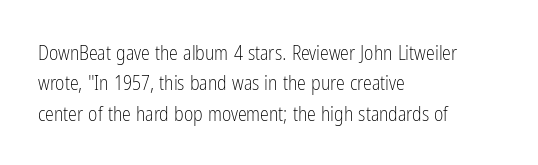
The typesetting does not lean heavy: it is not bold. Words appear dense and cohesive because spacing is normal. Every character sits straight up, as roman type does. What's the leading like? Ordinary, nothing unusual. Glance below the letters and you will spot only blank space.
